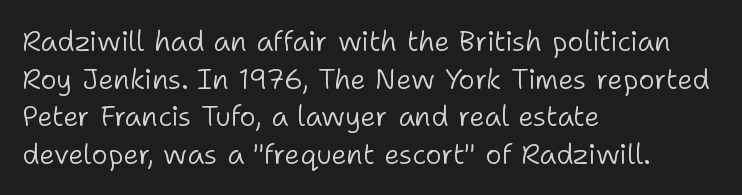
Is this a heavy cut? Hardly; it is regular or lighter. These lines sit exactly where default settings would place them. Look at the tracking — it's just the regular setting, nothing added. The ragged edge is on the right, which tells us the setting is flush left. Character widths vary here, with narrow letters taking less room than wide ones. Nope, not italic — everything's standing straight.
